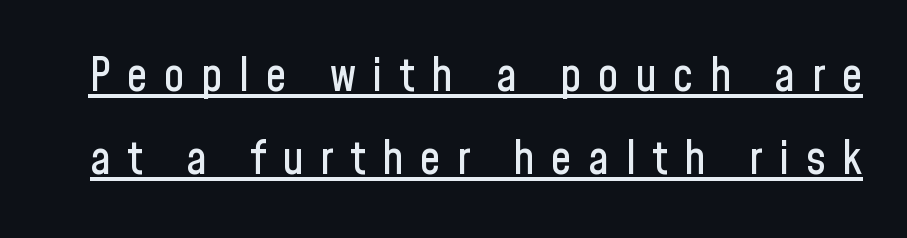
{"serif": "no", "italic": "no", "width": "condensed", "stroke_contrast": "low", "x_height": "medium", "monospaced": "no", "underline": "yes", "line_spacing_ratio": 1.8, "letter_spacing": "wide", "letter_spacing_em": 0.36, "glyph_px": 46}
